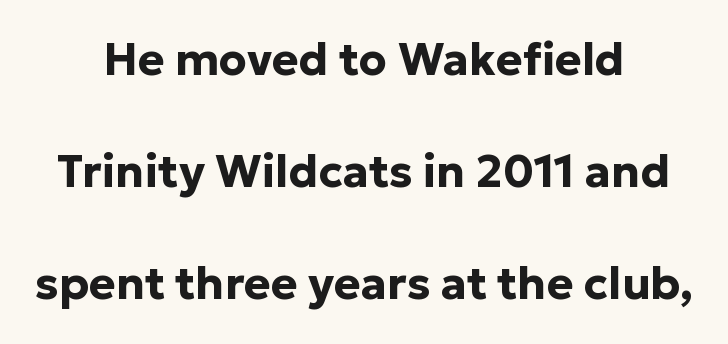
Q: Is the text bold? A: Yes.
Q: Is the text italic (slanted)? A: No, it is upright.
Q: Is the typeface a serif or a sans-serif typeface? A: Sans-serif.
Q: Is the text underlined? A: No.
Q: How is the paragraph aligned? A: Centered.
Q: Is the spacing between letters normal or unusually wide? A: Normal.
Q: Is the spacing between lines tight, normal or loose? A: Loose.
Q: Width (condensed, normal, or wide)? A: Normal.
Q: Stroke contrast? A: Low.
Q: x-height? A: Medium.
Q: Monospaced? A: No.
